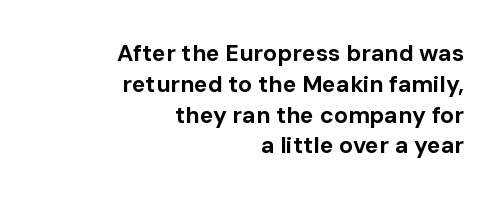
{"italic": "no", "bold": "yes", "underline": "no", "align": "right", "line_spacing": "normal", "line_spacing_ratio": 1.34, "letter_spacing": "normal", "letter_spacing_em": 0.0, "glyph_px": 23}
